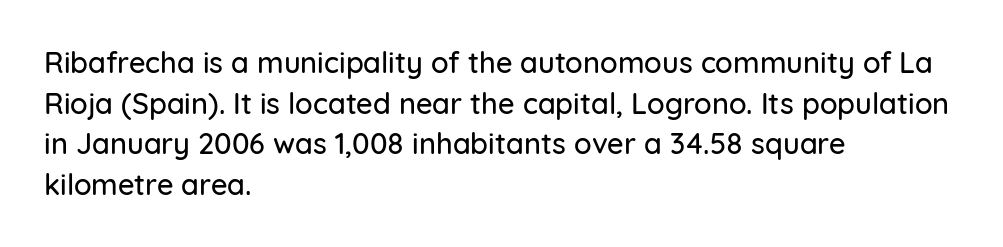
Casual observation: everything's shoved over to the left. Short note: letters normally spaced. Rule under the text: the space is simply empty. Reading down the column, the eye jumps a familiar distance to each next line. Note the varied advance widths — an 'i' is clearly narrower than an 'm'. This sample uses an upright cut, with every glyph sitting square on the baseline.
